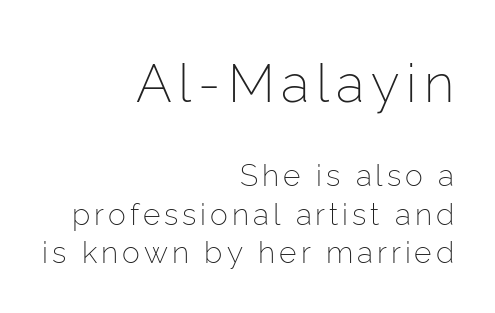
The image shows 53 px light sans-serif type, upright; set right-aligned, normal line spacing (1.28x), not underlined; the first (top) block is 1.77x larger; low stroke contrast and a medium x-height.
